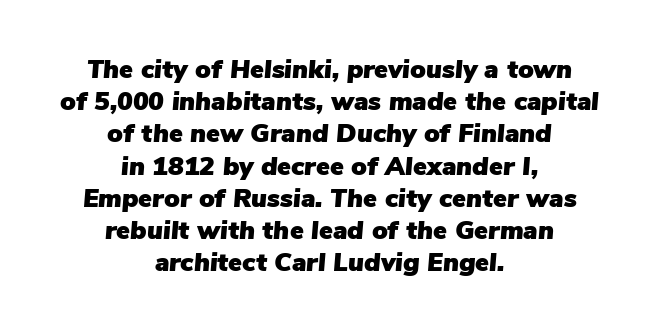
Q: Is the text italic (slanted)? A: Yes, it leans right by about 5 degrees.
Q: Is the text underlined? A: No.
Q: How is the paragraph aligned? A: Centered.
Q: Is the spacing between letters normal or unusually wide? A: Normal.
